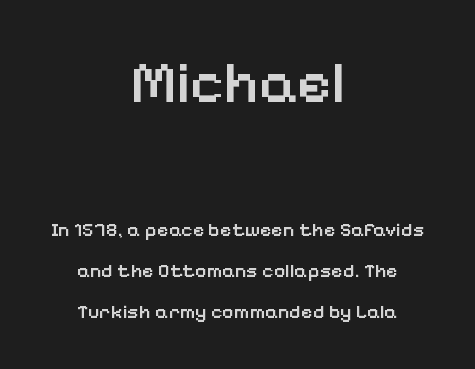
{"serif": "no", "italic": "no", "bold": "semi", "weight": "semibold", "width": "normal", "stroke_contrast": "low", "x_height": "medium", "monospaced": "no", "underline": "no", "align": "center", "line_spacing": "loose", "line_spacing_ratio": 2.06, "letter_spacing": "normal", "letter_spacing_em": 0.0, "larger_block": "first", "size_ratio": 3.0, "glyph_px": 60}
